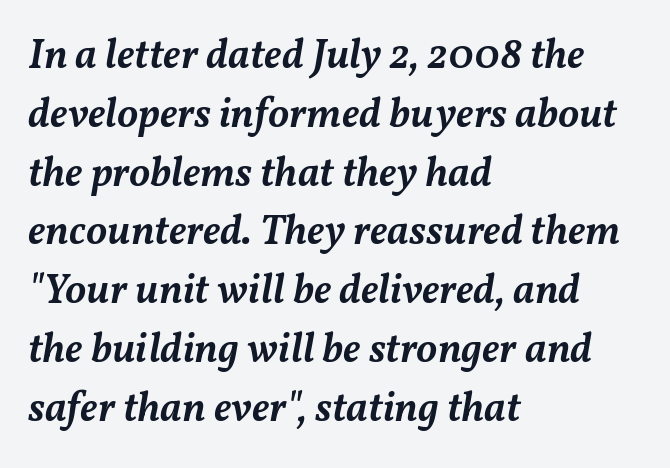
Q: Is the text bold? A: Semi-bold.
Q: Is the text italic (slanted)? A: Yes, it leans right by about 11 degrees.
Q: Is the text underlined? A: No.
Q: How is the paragraph aligned? A: Left-aligned.
Q: Is the spacing between letters normal or unusually wide? A: Normal.
Q: Is the spacing between lines tight, normal or loose? A: Normal.
Q: Width (condensed, normal, or wide)? A: Normal.
Q: Stroke contrast? A: Medium.
Q: x-height? A: Medium.
Q: Monospaced? A: No.
